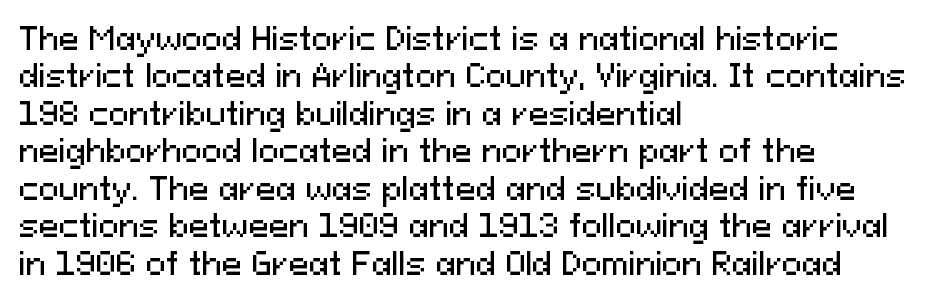
{"serif": "no", "italic": "no", "width": "normal", "stroke_contrast": "medium", "x_height": "medium", "monospaced": "no", "underline": "no", "align": "left", "line_spacing": "normal", "line_spacing_ratio": 1.25, "letter_spacing": "normal", "letter_spacing_em": 0.0, "glyph_px": 30}
